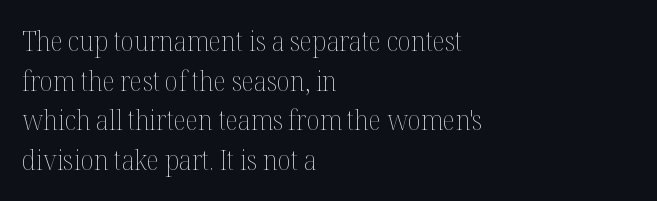
Q: Is the text bold? A: No.
Q: Is the text italic (slanted)? A: No, it is upright.
Q: Is the text underlined? A: No.
Q: How is the paragraph aligned? A: Left-aligned.
Q: Is the spacing between letters normal or unusually wide? A: Normal.
Q: Is the spacing between lines tight, normal or loose? A: Normal.
